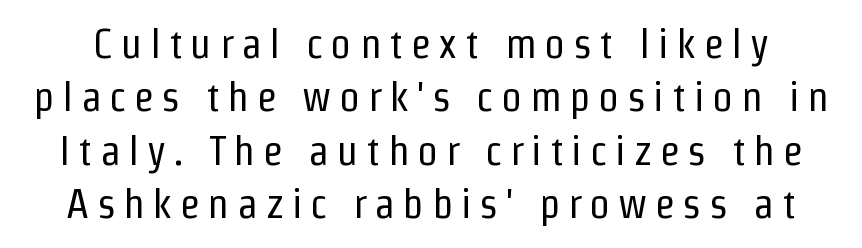
{"serif": "no", "italic": "no", "bold": "no", "weight": "regular", "width": "condensed", "stroke_contrast": "low", "x_height": "medium", "monospaced": "no", "underline": "no", "line_spacing": "normal", "line_spacing_ratio": 1.27, "glyph_px": 42}
